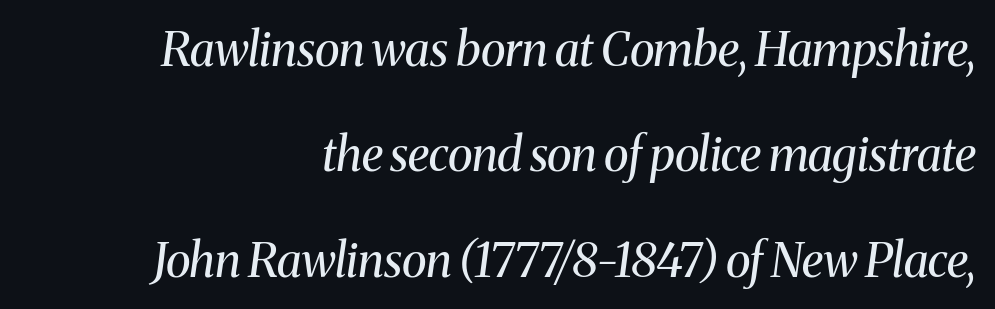
{"serif": "yes", "italic": "yes", "lean": "right", "slant_degrees": 8, "bold": "no", "weight": "regular", "width": "normal", "stroke_contrast": "medium", "x_height": "medium", "monospaced": "no", "underline": "no", "align": "right", "line_spacing": "loose", "line_spacing_ratio": 2.24, "letter_spacing": "normal", "letter_spacing_em": 0.0, "glyph_px": 47}
